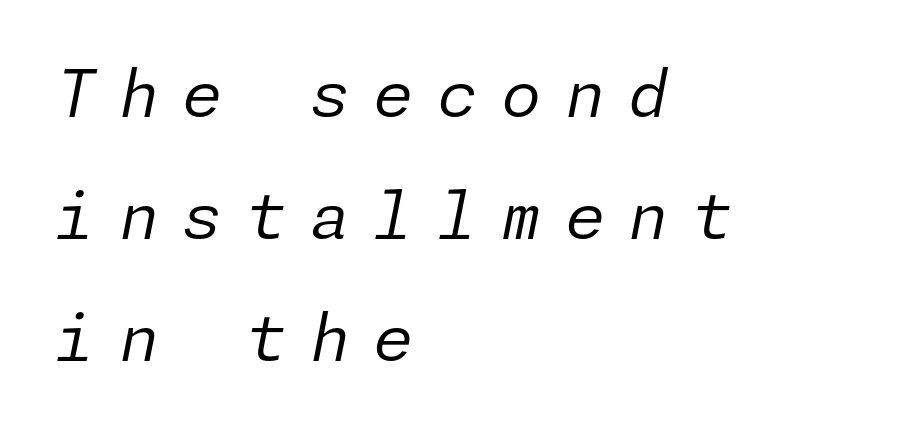
Q: Is the text bold? A: No.
Q: Is the text italic (slanted)? A: Yes, it leans right by about 11 degrees.
Q: Is the text underlined? A: No.
Q: How is the paragraph aligned? A: Left-aligned.
Q: Is the spacing between letters normal or unusually wide? A: Unusually wide.
Q: Width (condensed, normal, or wide)? A: Normal.
Q: Stroke contrast? A: Low.
Q: x-height? A: Medium.
